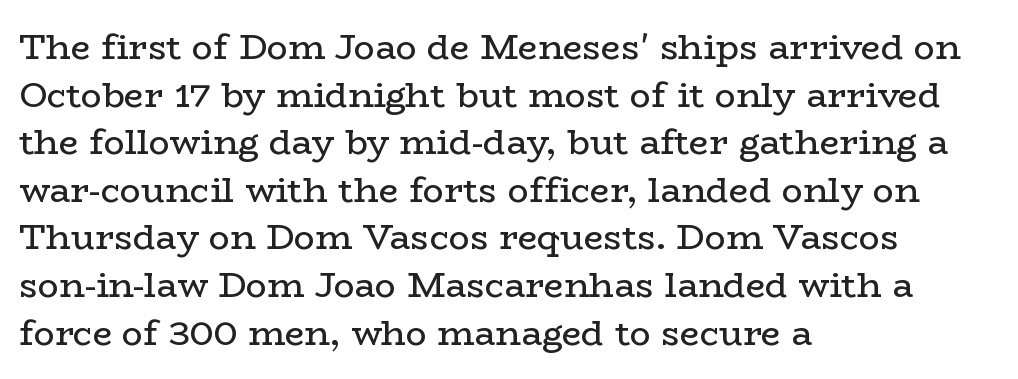
Check the space under the baseline: it is left empty. All the whitespace from short lines collects on the right. Each stroke keeps to a modest, everyday thickness or less. Interline gaps are of average width in this sample. Nope, not italic — everything's standing straight.
